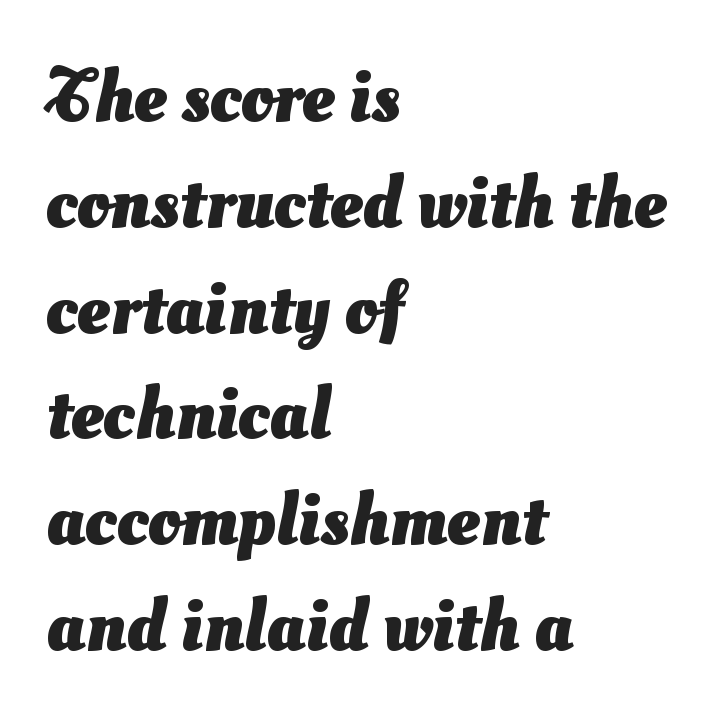
A typesetter would call this proportional, since set widths differ per character. The zone under the glyphs is completely vacant. Look at the tracking — it's just the regular setting, nothing added. In terms of leading, this rendering sits right in the middle.
